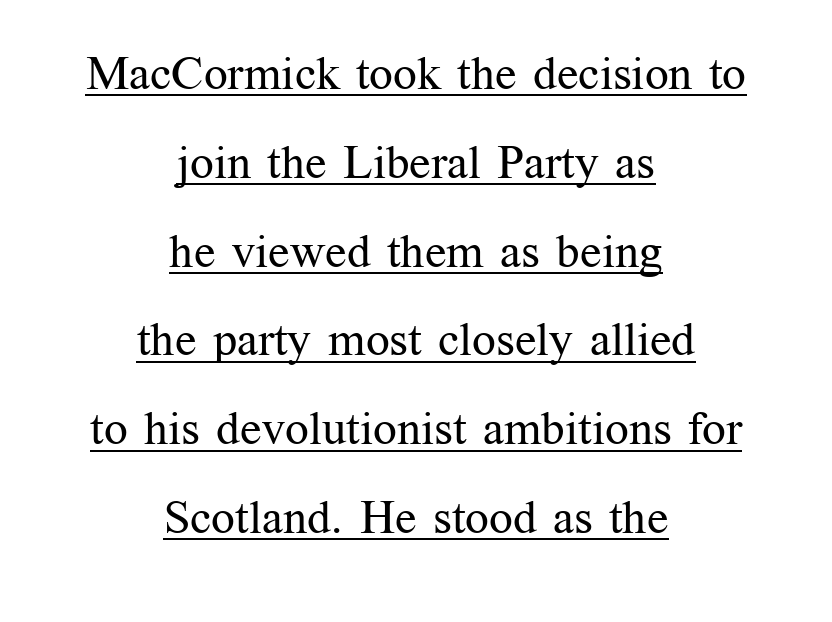
The image shows 47 px regular-weight serif type, upright; set centered, line spacing 1.89x, normal letter spacing, underlined; medium stroke contrast and a medium x-height.
